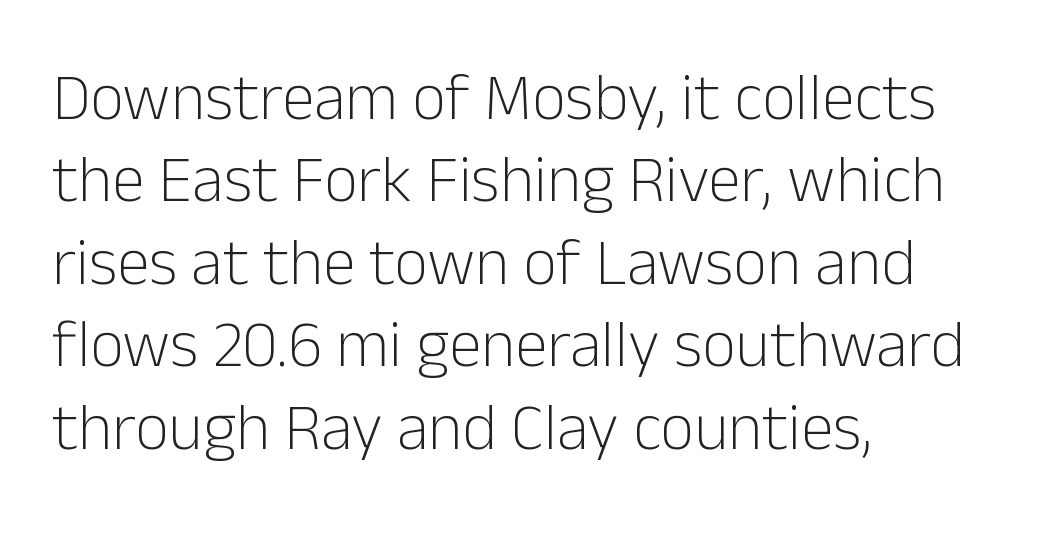
These lines are set flush left with a ragged right edge. The passage shown is typeset with a sans-serif family. Words appear dense and cohesive because spacing is normal. Bold? No — there's no thickening of the strokes. Spacing verdict: proportional, widths tailored to each character.
